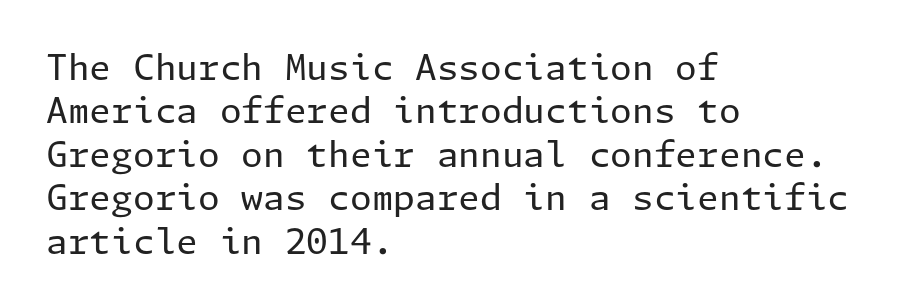
Q: Is the text bold? A: No.
Q: Is the text italic (slanted)? A: No, it is upright.
Q: Is the typeface a serif or a sans-serif typeface? A: Sans-serif.
Q: Is the text underlined? A: No.
Q: How is the paragraph aligned? A: Left-aligned.
Q: Is the spacing between letters normal or unusually wide? A: Normal.
Q: Width (condensed, normal, or wide)? A: Normal.
Q: Stroke contrast? A: Low.
Q: x-height? A: Medium.
